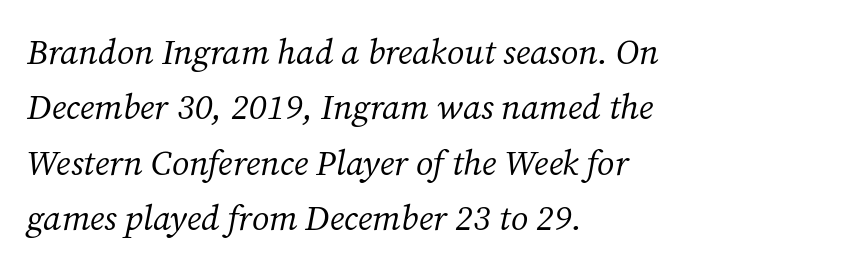
{"serif": "yes", "italic": "yes", "lean": "right", "slant_degrees": 12, "bold": "no", "weight": "regular", "width": "normal", "stroke_contrast": "medium", "x_height": "medium", "monospaced": "no", "underline": "no", "align": "left", "line_spacing": "normal", "line_spacing_ratio": 1.58, "letter_spacing": "normal", "letter_spacing_em": 0.0, "glyph_px": 35}
